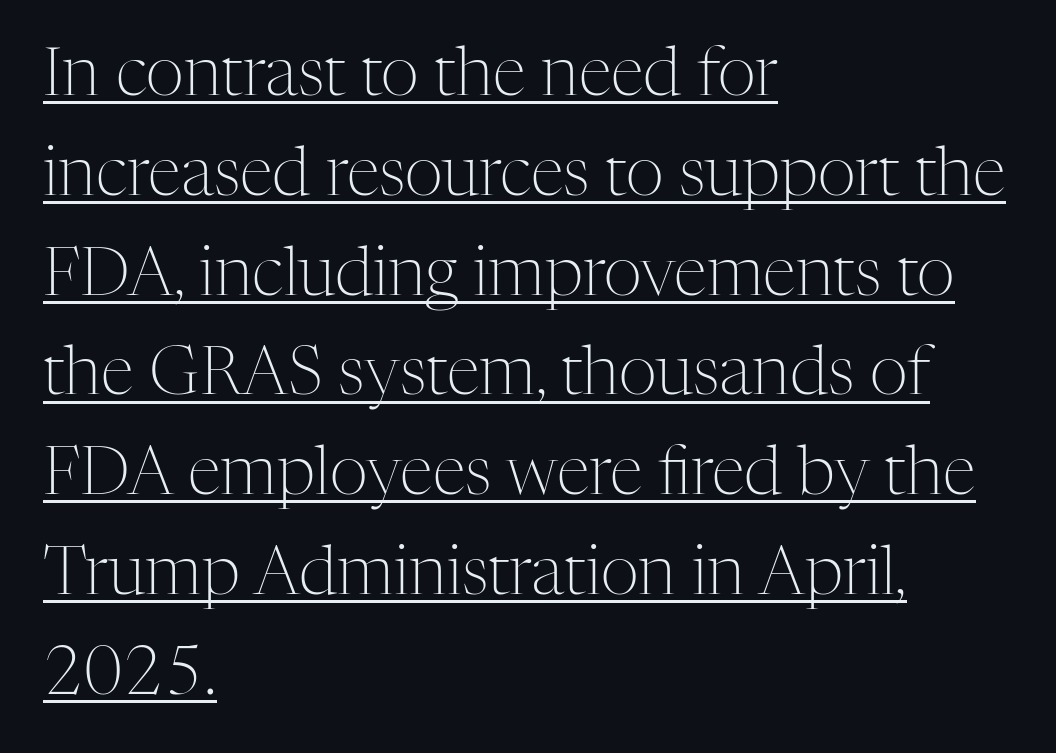
The image shows 67 px light serif type, upright; set left-aligned, normal line spacing (1.49x), normal letter spacing, underlined; medium stroke contrast and a medium x-height.
